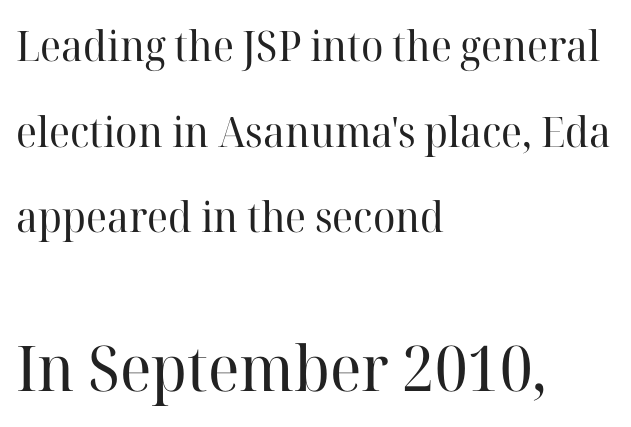
A bare baseline throughout the passage. The lines are spread far apart with generous leading. Serifs: yes, visible at the terminals of the letterforms. Designer's note — italics off, roman on. Characters follow at the spacing the type designer built in.
